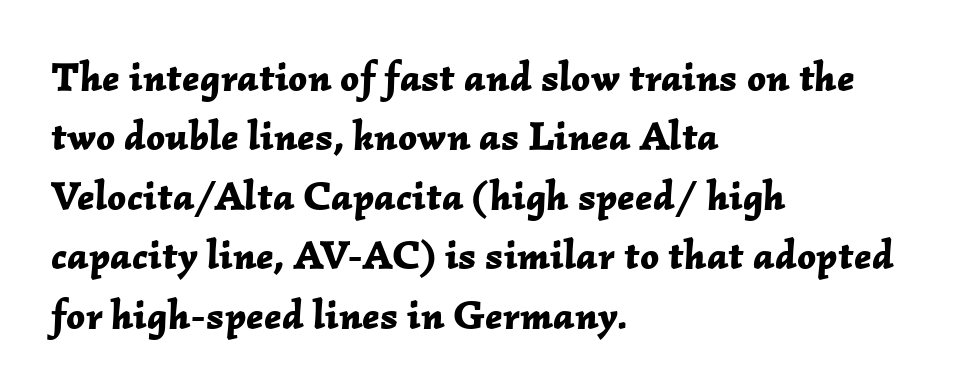
Q: Is the text bold? A: Yes.
Q: Is the text italic (slanted)? A: Yes, it leans right by about 2 degrees.
Q: Is the text underlined? A: No.
Q: How is the paragraph aligned? A: Left-aligned.
Q: Is the spacing between letters normal or unusually wide? A: Normal.
Q: Is the spacing between lines tight, normal or loose? A: Normal.
Q: Width (condensed, normal, or wide)? A: Normal.
Q: Stroke contrast? A: Low.
Q: x-height? A: Medium.
Q: Monospaced? A: No.
